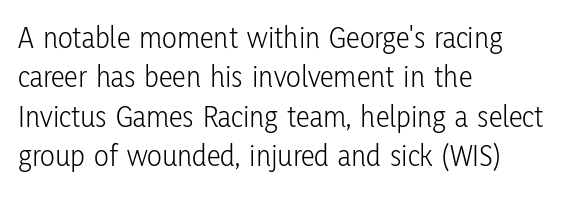
The image shows 31 px light, condensed sans-serif type, upright; set left-aligned, normal line spacing (1.27x), normal letter spacing, not underlined; low stroke contrast and a medium x-height.
